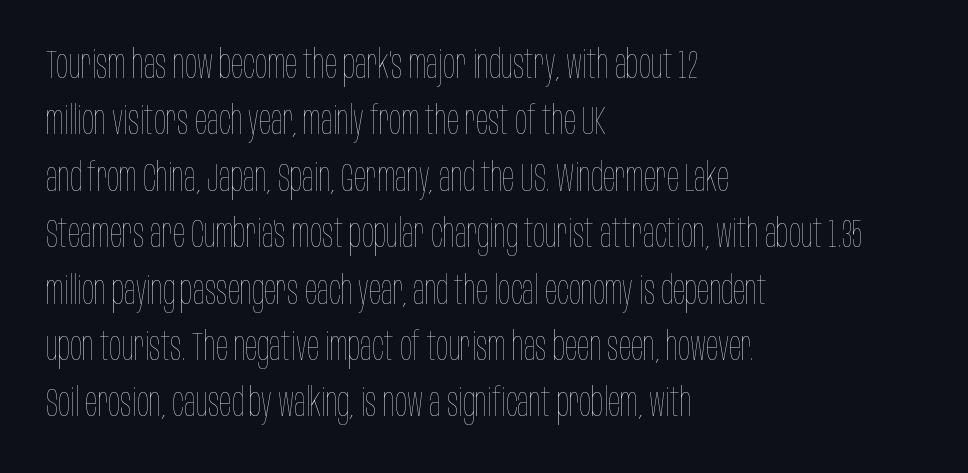
The foot of each line stays bare and open. Do the letters lean? They stand straight. Character widths vary here, with narrow letters taking less room than wide ones. Think standard paragraph weight, or any step lighter than that. The rendering uses a moderate line-height, typical for paragraphs.
